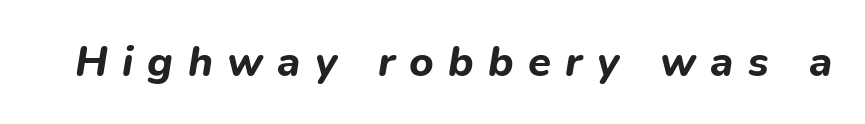
Q: Is the text bold? A: Yes.
Q: Is the text italic (slanted)? A: Yes, it leans right by about 9 degrees.
Q: Is the text underlined? A: No.
Q: Is the spacing between letters normal or unusually wide? A: Unusually wide.
Q: Width (condensed, normal, or wide)? A: Normal.
Q: Stroke contrast? A: Low.
Q: x-height? A: Medium.
Q: Monospaced? A: No.
